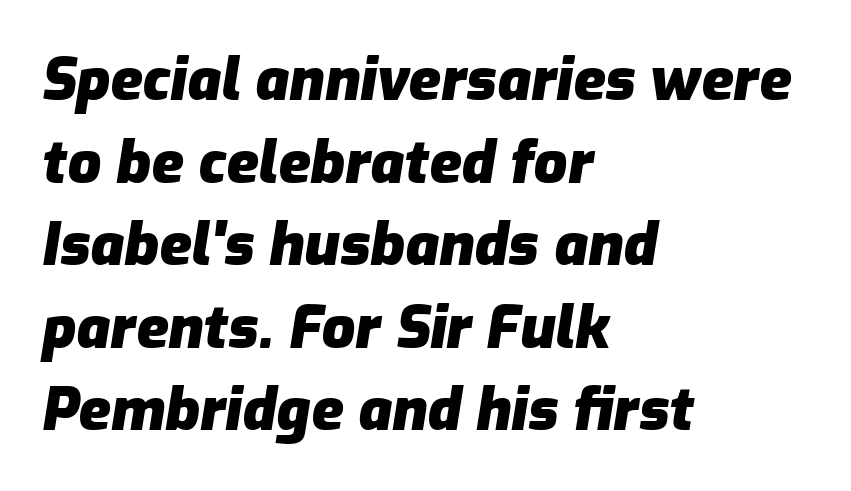
Q: Is the text bold? A: Yes.
Q: Is the text italic (slanted)? A: Yes, it leans right by about 9 degrees.
Q: Is the text underlined? A: No.
Q: How is the paragraph aligned? A: Left-aligned.
Q: Is the spacing between letters normal or unusually wide? A: Normal.
Q: Is the spacing between lines tight, normal or loose? A: Normal.
Q: Width (condensed, normal, or wide)? A: Normal.
Q: Stroke contrast? A: Low.
Q: x-height? A: Medium.
Q: Monospaced? A: No.
